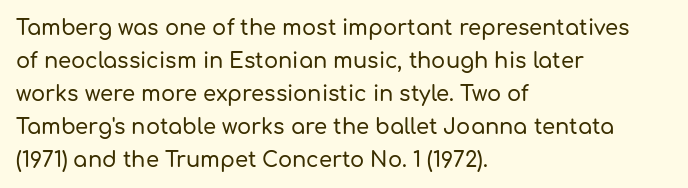
Do the letters lean? They stand straight. You could call the tracking neutral — neither tight nor loose. The passage shown is not underscored anywhere. The ragged edge is on the right, which tells us the setting is flush left. Students, observe: this is what conventionally led text looks like.
